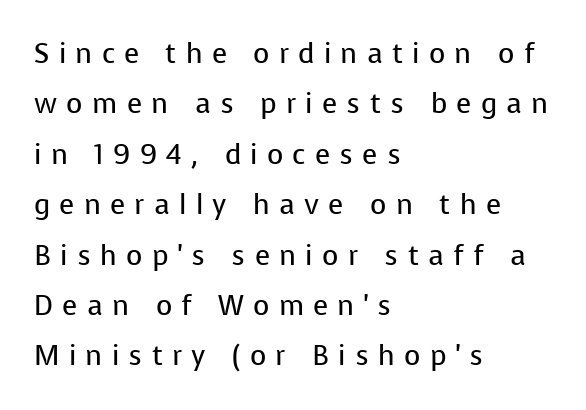
Vertical strokes here are truly vertical. You could not count columns in this text — the font is proportionally spaced. Check under the words: just untouched page. These lines have a slow, spaced-out rhythm from letter to letter. The setting favours the left margin, as ordinary paragraphs usually do. Unlike a traditional serif, this face leaves its strokes unadorned.
